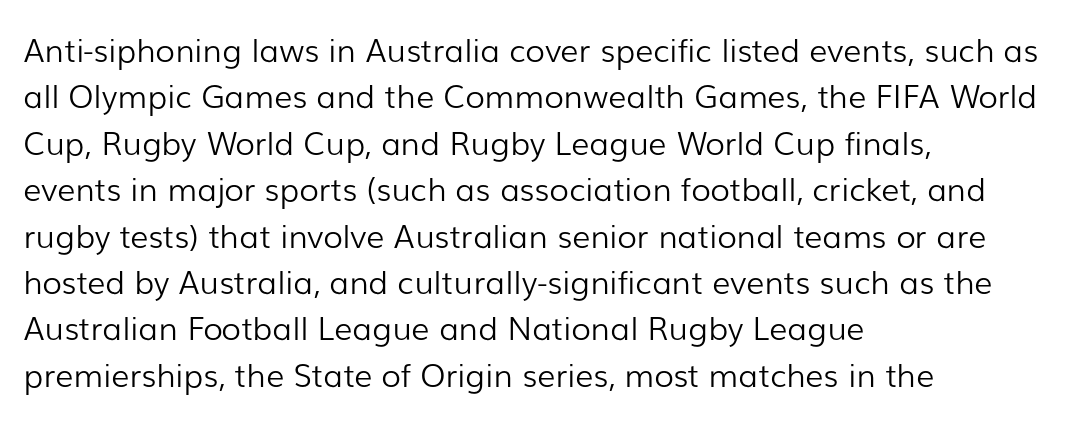
{"serif": "no", "italic": "no", "bold": "no", "weight": "light", "width": "normal", "stroke_contrast": "low", "x_height": "medium", "monospaced": "no", "underline": "no", "align": "left", "line_spacing": "normal", "line_spacing_ratio": 1.45, "letter_spacing": "normal", "letter_spacing_em": 0.0, "glyph_px": 32}
